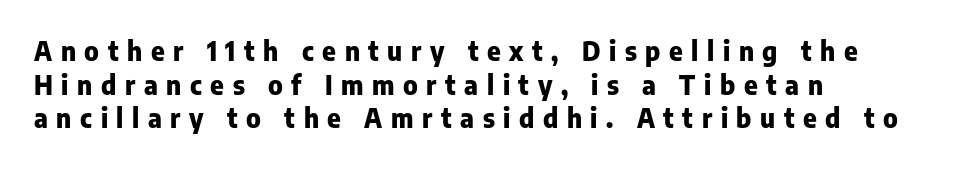
The image shows 26 px bold type, upright; set left-aligned, normal line spacing (1.29x), unusually wide letter spacing (+0.33 em), not underlined.
